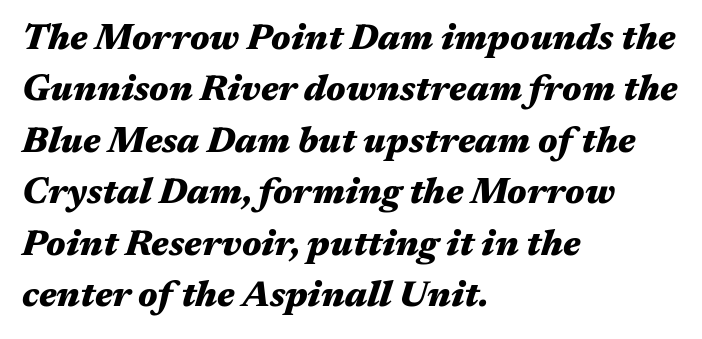
Q: Is the text bold? A: Yes.
Q: Is the text italic (slanted)? A: Yes, it leans right by about 17 degrees.
Q: Is the text underlined? A: No.
Q: How is the paragraph aligned? A: Left-aligned.
Q: Is the spacing between letters normal or unusually wide? A: Normal.
Q: Is the spacing between lines tight, normal or loose? A: Normal.
Q: Width (condensed, normal, or wide)? A: Wide.
Q: Stroke contrast? A: Medium.
Q: x-height? A: Medium.
Q: Monospaced? A: No.
